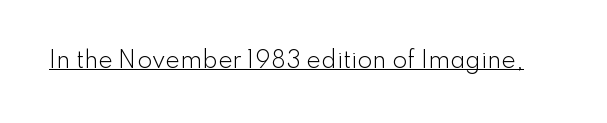
The image shows 22 px text type, upright; set normal letter spacing, underlined.
